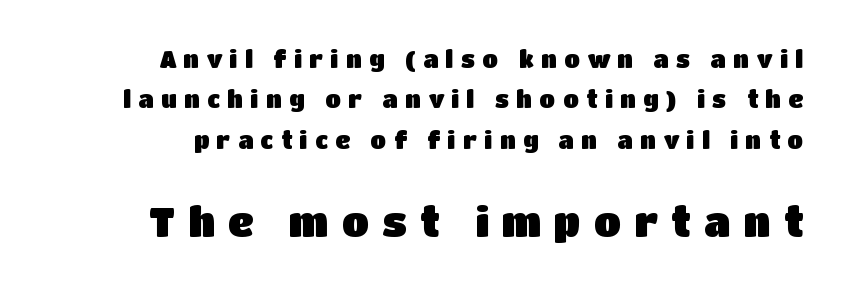
Q: Is the text italic (slanted)? A: No, it is upright.
Q: Is the typeface a serif or a sans-serif typeface? A: Sans-serif.
Q: Is the text underlined? A: No.
Q: Is the spacing between letters normal or unusually wide? A: Unusually wide.
Q: Which block of text is set in a larger size, the first (top) or the second (bottom)? A: The second (bottom) one.
Q: Width (condensed, normal, or wide)? A: Normal.
Q: Stroke contrast? A: Low.
Q: x-height? A: Large.
Q: Monospaced? A: No.
